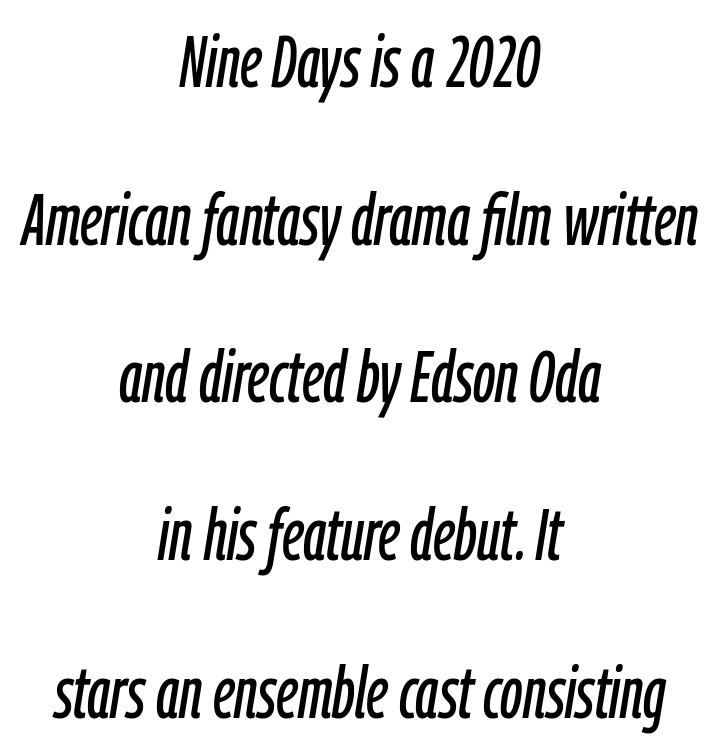
Q: Is the text italic (slanted)? A: Yes, it leans right by about 9 degrees.
Q: Is the text underlined? A: No.
Q: How is the paragraph aligned? A: Centered.
Q: Is the spacing between letters normal or unusually wide? A: Normal.
Q: Is the spacing between lines tight, normal or loose? A: Loose.
Q: Width (condensed, normal, or wide)? A: Condensed.
Q: Stroke contrast? A: Low.
Q: x-height? A: Medium.
Q: Monospaced? A: No.
